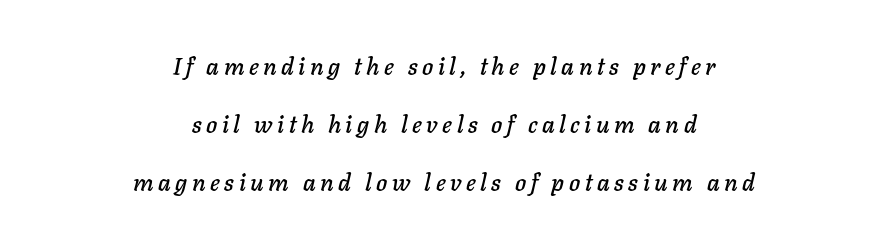
Q: Is the text italic (slanted)? A: Yes, it leans right by about 11 degrees.
Q: Is the text underlined? A: No.
Q: How is the paragraph aligned? A: Centered.
Q: Is the spacing between lines tight, normal or loose? A: Loose.
